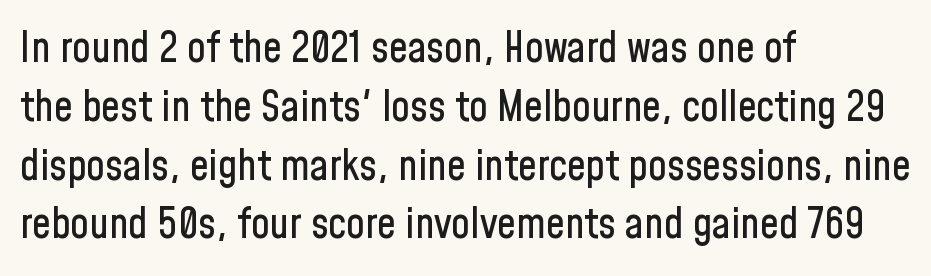
No italicization has been applied; the sample stays upright. Each new line begins a customary step beneath the previous one. The rendering anchors every line to the left-hand side. Descender tails drop into unmarked territory. In terms of letterspacing, this is plain default setting. The letters carry no serifs — their stems end cleanly without finishing strokes.
